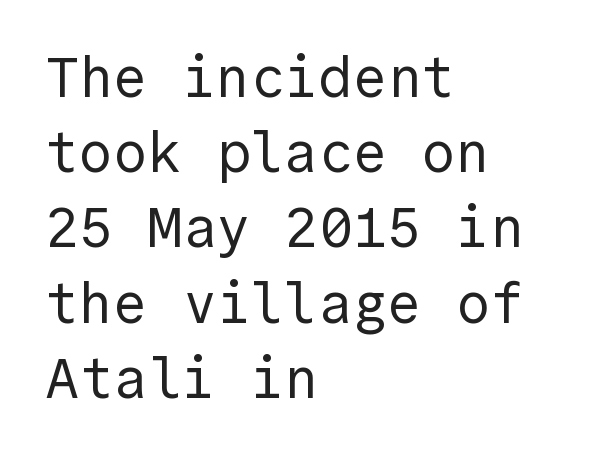
The image shows 57 px regular-weight sans-serif type, upright; set left-aligned, normal line spacing (1.32x), normal letter spacing, not underlined; a medium x-height.
